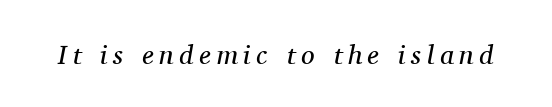
{"italic": "yes", "lean": "right", "slant_degrees": 11, "bold": "no", "underline": "no", "letter_spacing": "wide", "letter_spacing_em": 0.21, "glyph_px": 27}
